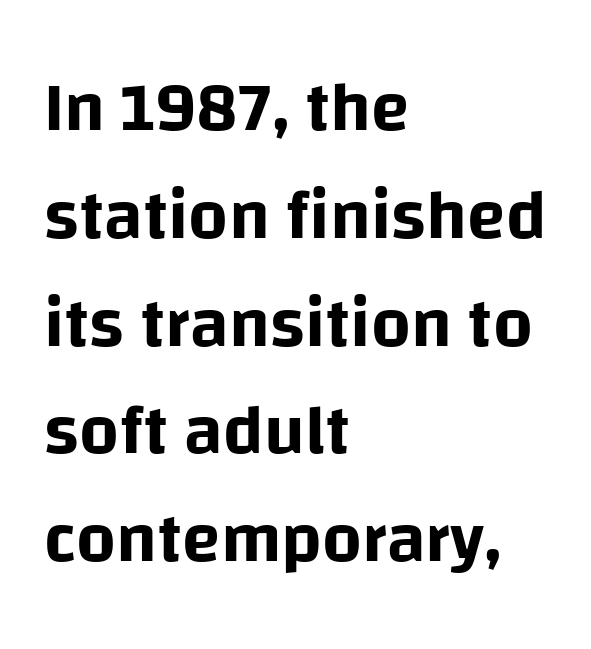
{"serif": "no", "italic": "no", "width": "normal", "stroke_contrast": "low", "x_height": "large", "monospaced": "no", "underline": "no", "align": "left", "line_spacing": "normal", "line_spacing_ratio": 1.54, "letter_spacing": "normal", "letter_spacing_em": 0.0, "glyph_px": 70}
